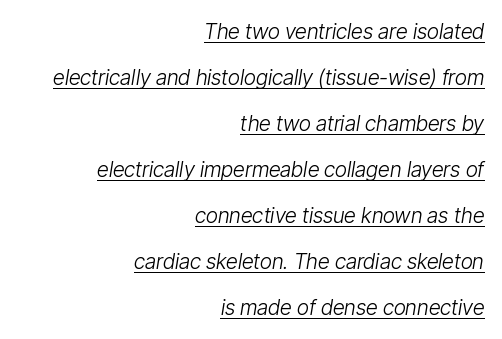
The axis of the letterforms is tilted away from vertical. These lines stack with their right ends in a neat column. Default kerning and tracking; the words read as compact shapes. This block would shrink considerably if given ordinary leading; it's expanded now.
